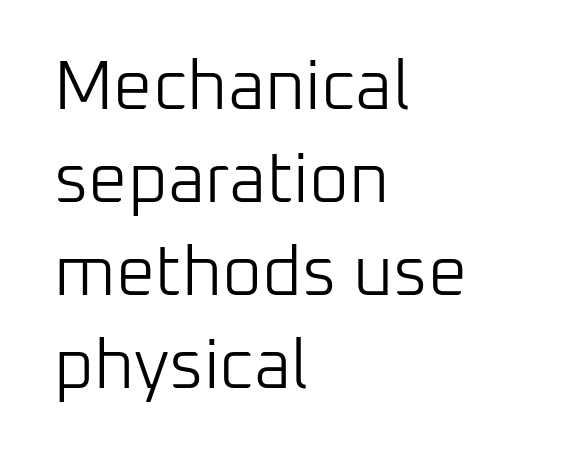
{"serif": "no", "italic": "no", "bold": "no", "weight": "light", "width": "normal", "stroke_contrast": "low", "x_height": "medium", "monospaced": "no", "underline": "no", "align": "left", "line_spacing": "normal", "line_spacing_ratio": 1.35, "letter_spacing": "normal", "letter_spacing_em": 0.0, "glyph_px": 69}
